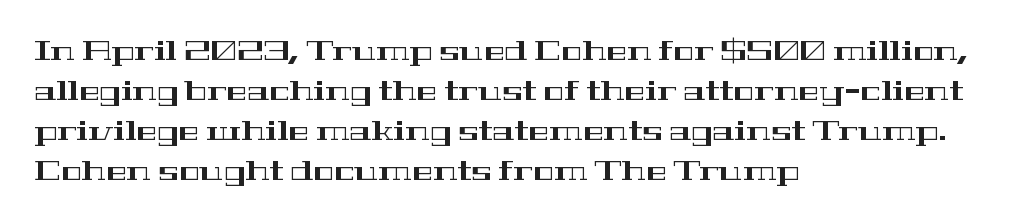
Q: Is the text italic (slanted)? A: No, it is upright.
Q: Is the typeface a serif or a sans-serif typeface? A: Serif.
Q: Is the text underlined? A: No.
Q: How is the paragraph aligned? A: Left-aligned.
Q: Is the spacing between letters normal or unusually wide? A: Normal.
Q: Is the spacing between lines tight, normal or loose? A: Normal.
Q: Width (condensed, normal, or wide)? A: Wide.
Q: Stroke contrast? A: High.
Q: x-height? A: Medium.
Q: Monospaced? A: No.
